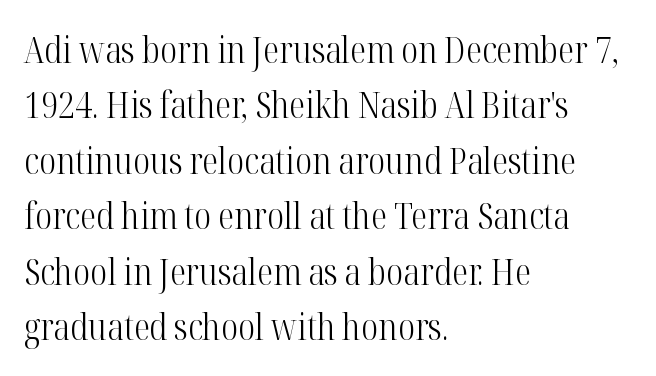
The typography opts for an upright posture over an oblique one. Whoever set this chose a conventional vertical rhythm. The letters look calm and open, with moderate or lighter stems. The designer went with a serif here, giving each stem small feet.
